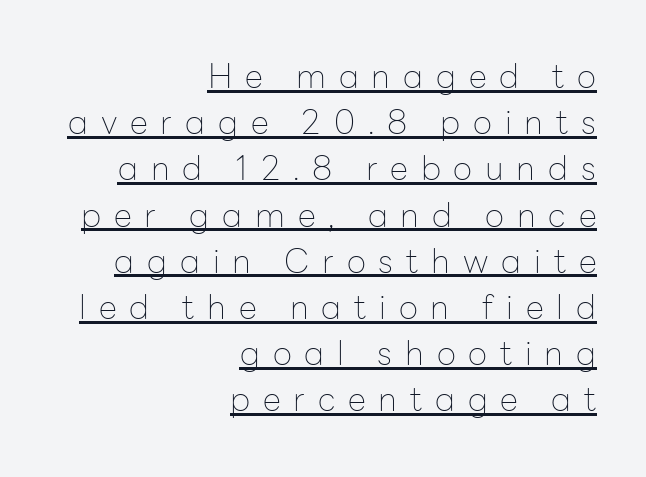
{"serif": "no", "italic": "no", "bold": "no", "weight": "thin", "width": "normal", "stroke_contrast": "low", "x_height": "medium", "monospaced": "no", "underline": "yes", "align": "right", "line_spacing": "normal", "line_spacing_ratio": 1.4, "letter_spacing": "wide", "letter_spacing_em": 0.39, "glyph_px": 33}
